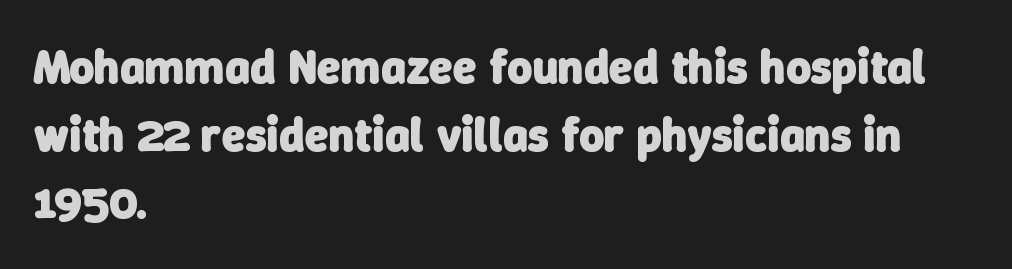
Q: Is the text bold? A: Yes.
Q: Is the typeface a serif or a sans-serif typeface? A: Sans-serif.
Q: Is the text underlined? A: No.
Q: How is the paragraph aligned? A: Left-aligned.
Q: Is the spacing between letters normal or unusually wide? A: Normal.
Q: Is the spacing between lines tight, normal or loose? A: Normal.
Q: Width (condensed, normal, or wide)? A: Normal.
Q: Stroke contrast? A: Low.
Q: x-height? A: Medium.
Q: Monospaced? A: No.
